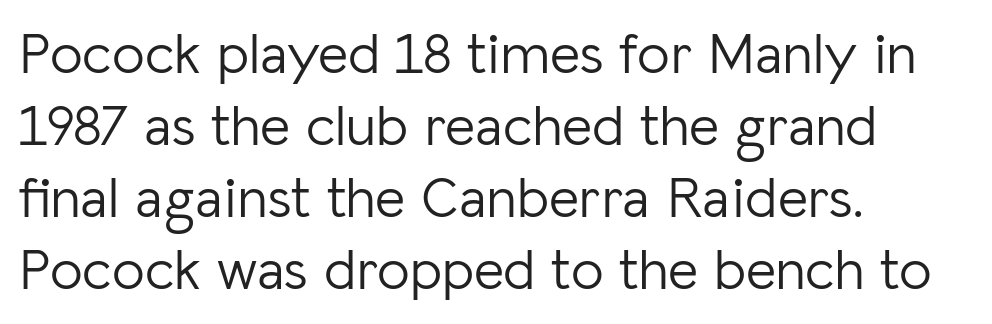
Q: Is the text bold? A: No.
Q: Is the text italic (slanted)? A: No, it is upright.
Q: Is the typeface a serif or a sans-serif typeface? A: Sans-serif.
Q: Is the text underlined? A: No.
Q: How is the paragraph aligned? A: Left-aligned.
Q: Is the spacing between letters normal or unusually wide? A: Normal.
Q: Width (condensed, normal, or wide)? A: Normal.
Q: Stroke contrast? A: Low.
Q: x-height? A: Medium.
Q: Monospaced? A: No.
